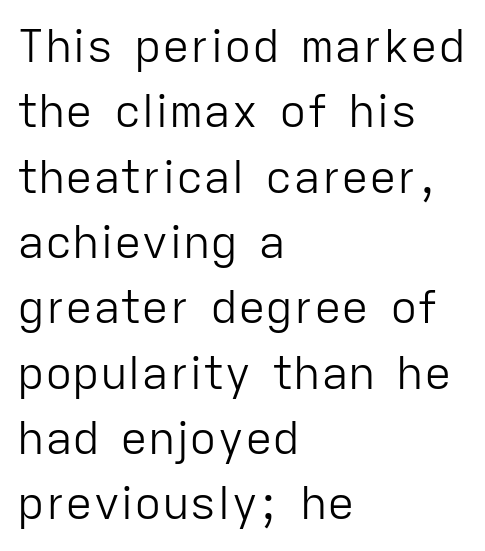
{"serif": "no", "italic": "no", "bold": "no", "weight": "light", "width": "normal", "stroke_contrast": "low", "x_height": "medium", "monospaced": "no", "underline": "no", "align": "left", "line_spacing": "normal", "line_spacing_ratio": 1.42, "letter_spacing": "normal", "letter_spacing_em": 0.0, "glyph_px": 46}
